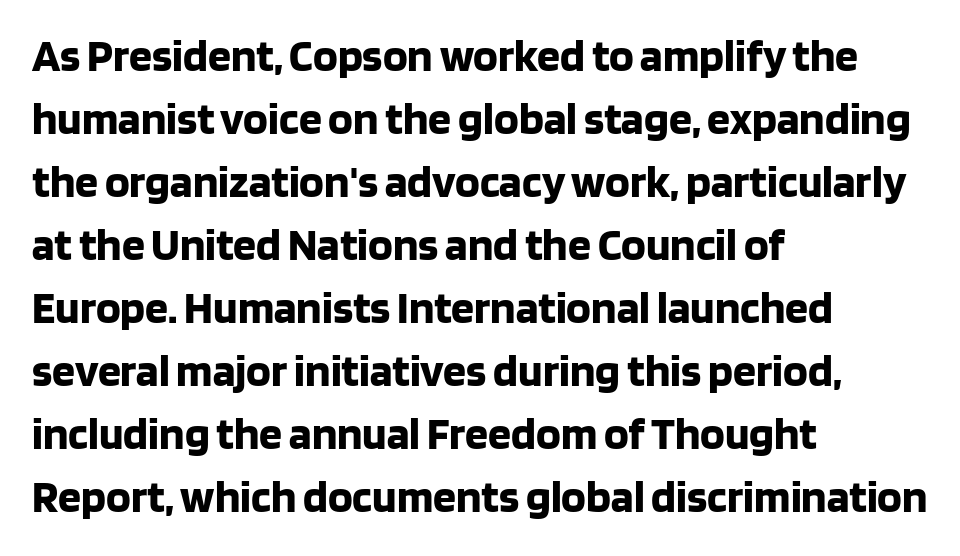
{"serif": "no", "italic": "no", "bold": "yes", "weight": "bold", "width": "normal", "stroke_contrast": "low", "x_height": "large", "monospaced": "no", "underline": "no", "align": "left", "line_spacing": "normal", "line_spacing_ratio": 1.37, "letter_spacing": "normal", "letter_spacing_em": 0.0, "glyph_px": 46}
